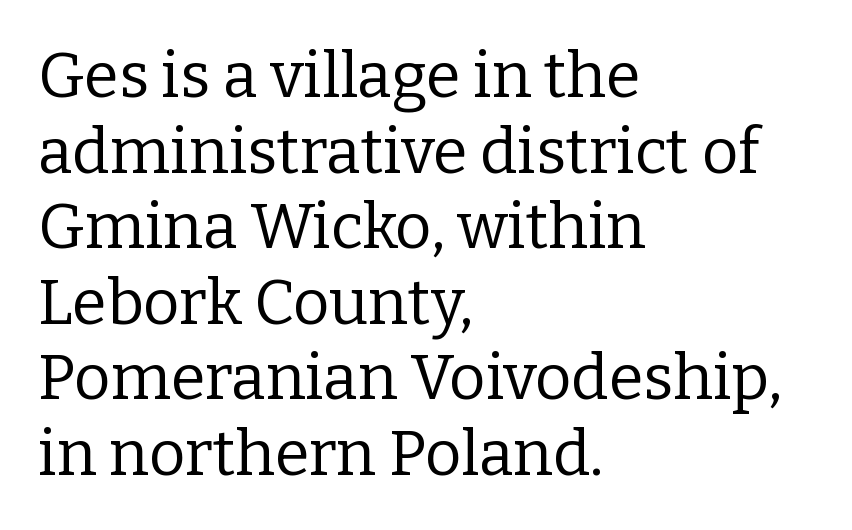
The setting favours the left margin, as ordinary paragraphs usually do. You could call the tracking neutral — neither tight nor loose. The typography opts for an upright posture over an oblique one. Underlining? Definitely not there. This sample uses a serif face.
